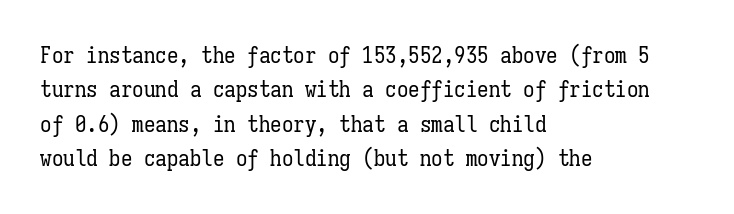
The image shows 23 px text type, upright; set left-aligned, normal line spacing (1.5x), normal letter spacing, not underlined.
